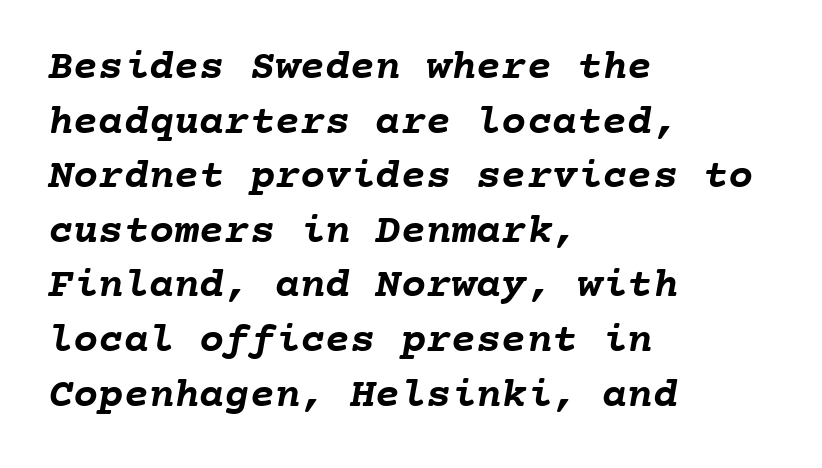
Q: Is the text bold? A: Yes.
Q: Is the text underlined? A: No.
Q: How is the paragraph aligned? A: Left-aligned.
Q: Is the spacing between letters normal or unusually wide? A: Normal.
Q: Is the spacing between lines tight, normal or loose? A: Normal.
Q: Width (condensed, normal, or wide)? A: Normal.
Q: Stroke contrast? A: Low.
Q: x-height? A: Medium.
Q: Monospaced? A: Yes.
